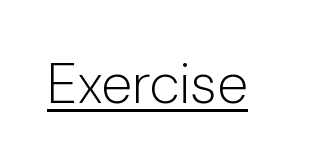
Nothing heavy about these letters — not bold at all. Grotesque or geometric, the face here clearly has no serifs. The lettering holds an erect, upright posture throughout. There is no visible air inserted between adjacent glyphs. The face used here appears with an underline applied.
